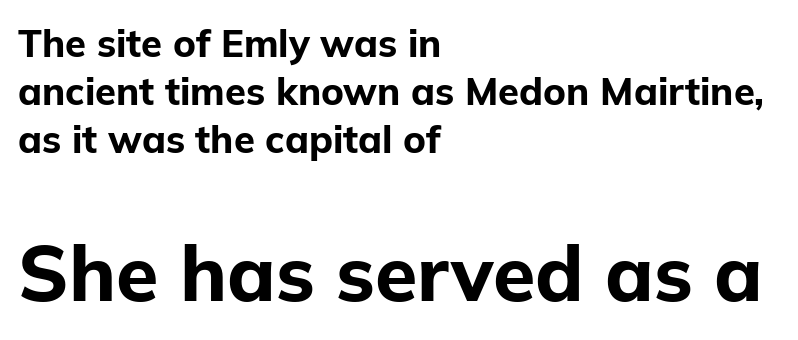
The image shows 77 px bold sans-serif type, upright; set left-aligned, normal line spacing (1.26x), normal letter spacing, not underlined; the second (bottom) block is 2.03x larger; low stroke contrast and a medium x-height.
